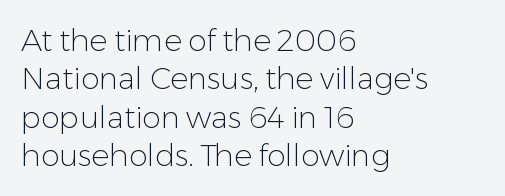
The image shows 30 px light sans-serif type, upright; set left-aligned, normal line spacing (1.28x), normal letter spacing, not underlined; low stroke contrast and a medium x-height.
